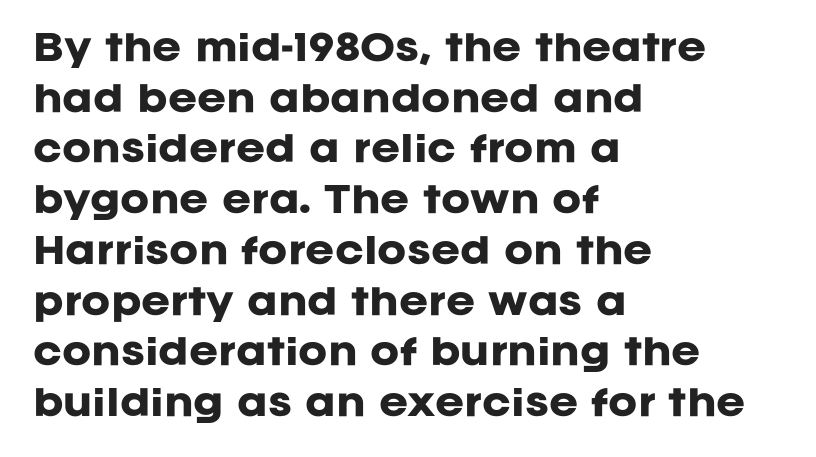
{"serif": "no", "italic": "no", "bold": "yes", "weight": "heavy", "width": "normal", "stroke_contrast": "low", "x_height": "large", "monospaced": "no", "underline": "no", "align": "left", "line_spacing": "normal", "line_spacing_ratio": 1.45, "letter_spacing": "normal", "letter_spacing_em": 0.0, "glyph_px": 35}
